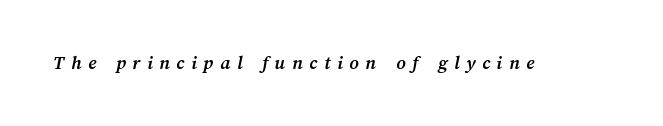
The passage shown has open, widely tracked lettering throughout. Rule under the text: the space is simply empty. The face used here has the dense, thick strokes of a bold.
